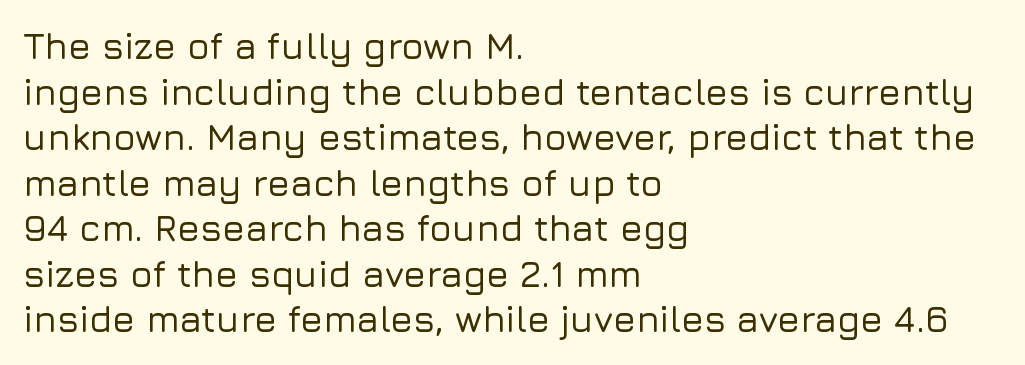
The image shows 37 px sans-serif type, upright; set left-aligned, line spacing 1.23x, normal letter spacing, not underlined; low stroke contrast and a medium x-height.
